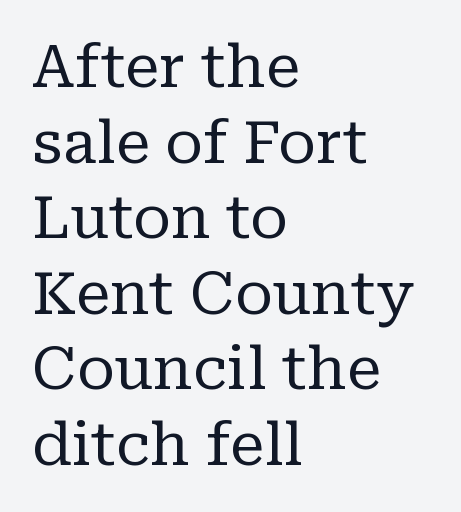
The image shows 59 px regular-weight serif type, upright; set left-aligned, normal line spacing (1.28x), normal letter spacing, not underlined; low stroke contrast and a medium x-height.
